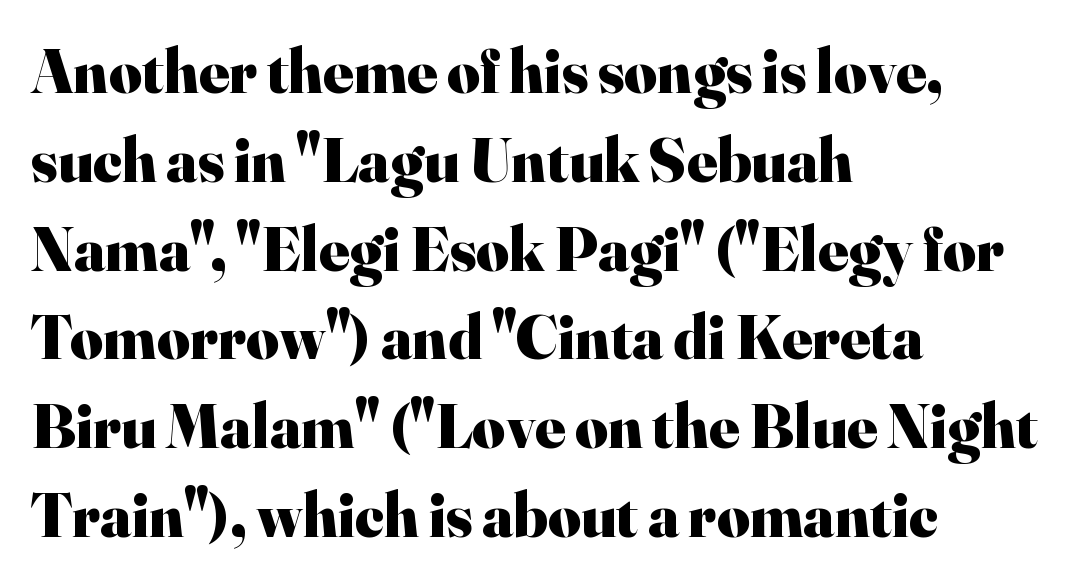
{"serif": "yes", "italic": "no", "bold": "yes", "weight": "heavy", "width": "normal", "stroke_contrast": "high", "x_height": "small", "monospaced": "no", "underline": "no", "align": "left", "line_spacing": "normal", "line_spacing_ratio": 1.41, "letter_spacing": "normal", "letter_spacing_em": 0.0, "glyph_px": 63}
